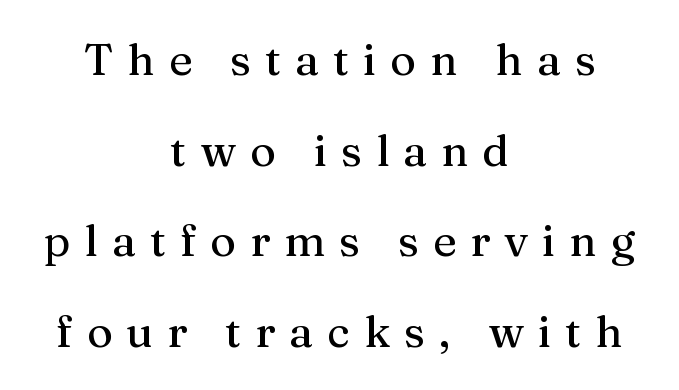
Is this a fixed-width face? No — the glyphs have proportional, varying widths. One glance says open: line gaps are wider than usual. A typesetter would call this heavily tracked-out type. It's the straight-up-and-down kind of type. Underlining? Definitely not there.
